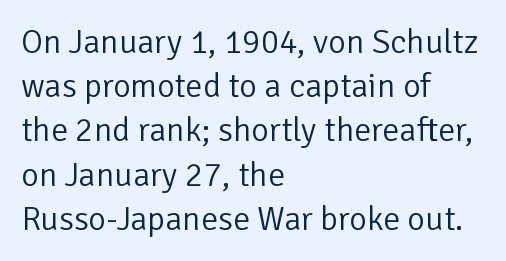
Q: Is the text bold? A: No.
Q: Is the text italic (slanted)? A: No, it is upright.
Q: Is the typeface a serif or a sans-serif typeface? A: Sans-serif.
Q: Is the text underlined? A: No.
Q: How is the paragraph aligned? A: Left-aligned.
Q: Is the spacing between letters normal or unusually wide? A: Normal.
Q: Is the spacing between lines tight, normal or loose? A: Normal.
Q: Width (condensed, normal, or wide)? A: Normal.
Q: Stroke contrast? A: Low.
Q: x-height? A: Medium.
Q: Monospaced? A: No.
